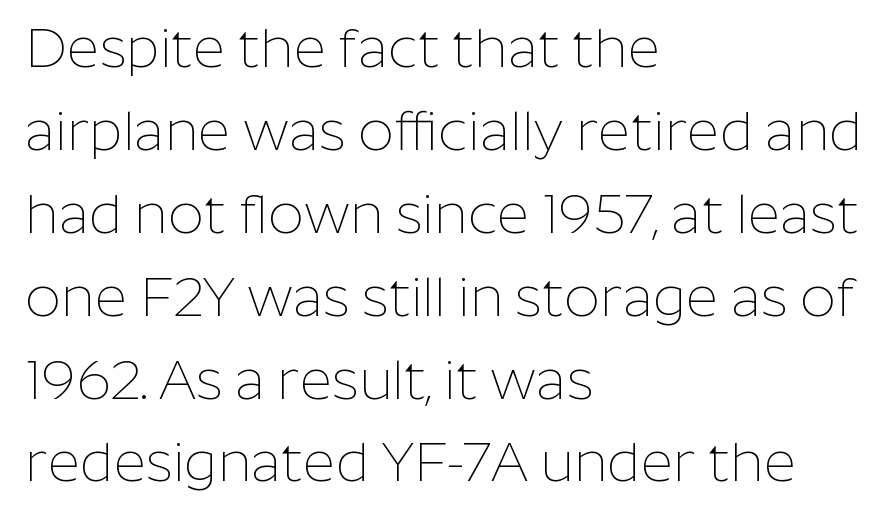
The font sits on the lighter half of the weight spectrum, regular included. Note: no serifs on the glyphs. Does the copy run flush right? No — it runs flush left. The letterforms sit shoulder to shoulder at normal distance. The passage shown stacks its lines at a standard gap.
